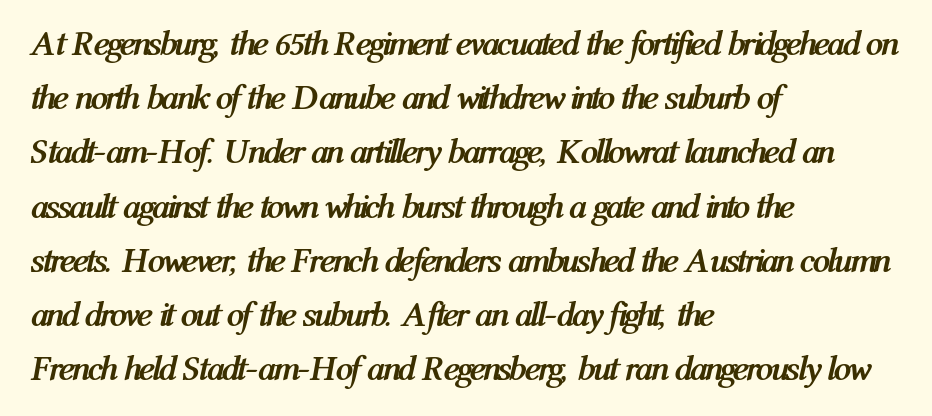
You could call the tracking neutral — neither tight nor loose. Vertical spacing — default. The text carries the slant typical of an italic or oblique font. You could not count columns in this text — the font is proportionally spaced. Where is the straight margin? On the left. A dark, heavy texture on the line: the type is bold.
